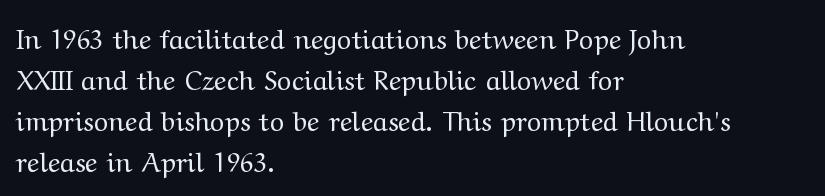
On a weight scale, this lands at 450 or below. The passage shown has conventional tracking throughout. A normal amount of white space separates one row of letters from the next. The rag falls on the right side of this text block.
